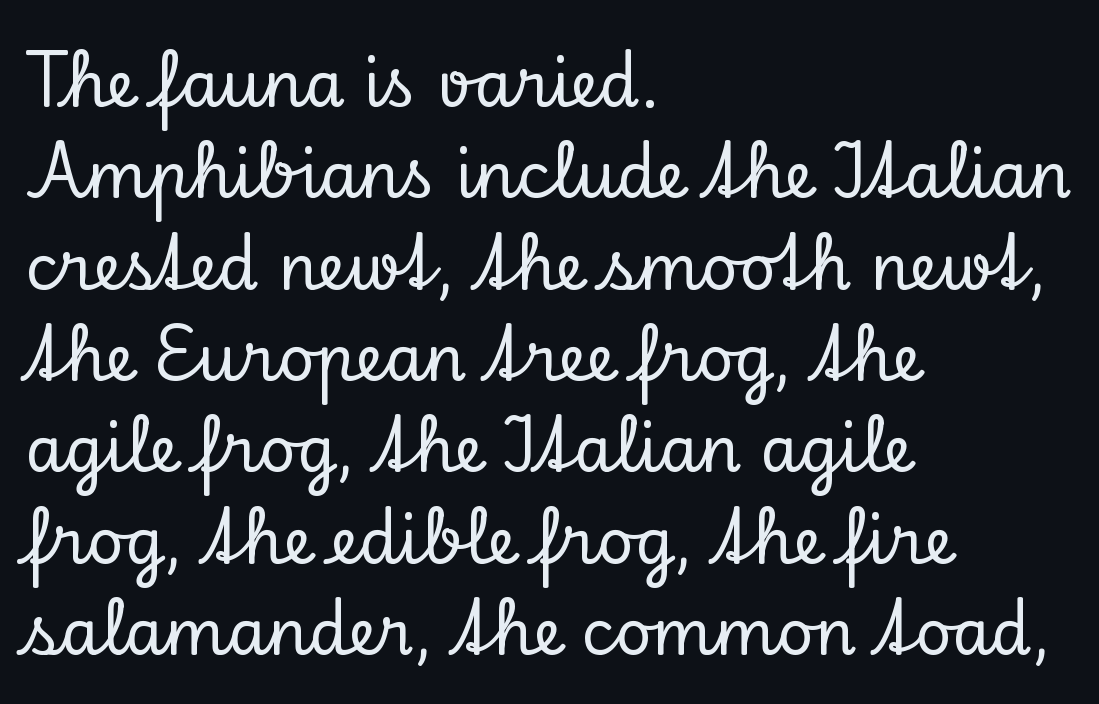
Tracking here is standard; glyphs follow each other at the usual distance. Compared with a centered layout, this one pins lines to the left instead. Character widths vary here, with narrow letters taking less room than wide ones. The lettering stays uniformly vertical, giving the passage a roman look.
